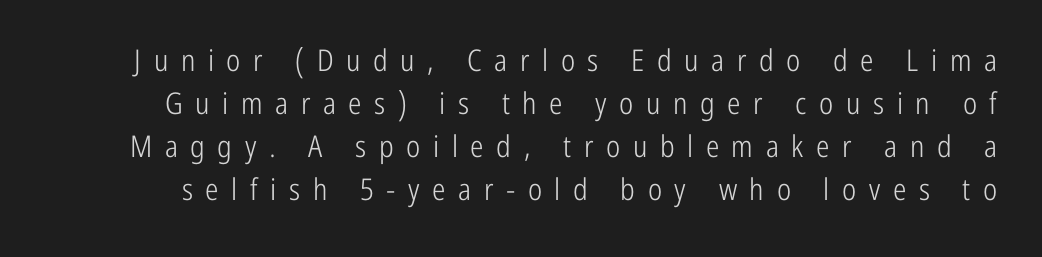
Q: Is the text bold? A: No.
Q: Is the text italic (slanted)? A: No, it is upright.
Q: Is the typeface a serif or a sans-serif typeface? A: Sans-serif.
Q: Is the text underlined? A: No.
Q: Is the spacing between letters normal or unusually wide? A: Unusually wide.
Q: Is the spacing between lines tight, normal or loose? A: Normal.
Q: Width (condensed, normal, or wide)? A: Condensed.
Q: Stroke contrast? A: Low.
Q: x-height? A: Medium.
Q: Monospaced? A: No.
